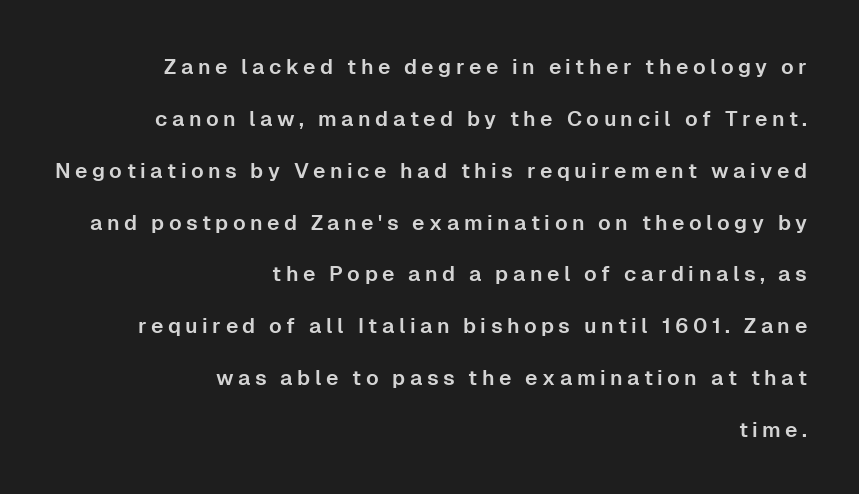
Words appear elongated and porous because spacing is wide. A student would call this right alignment; a typographer would say flush right, rag left. Leading is clearly above the norm, producing a sparse column. Underline: absent.
